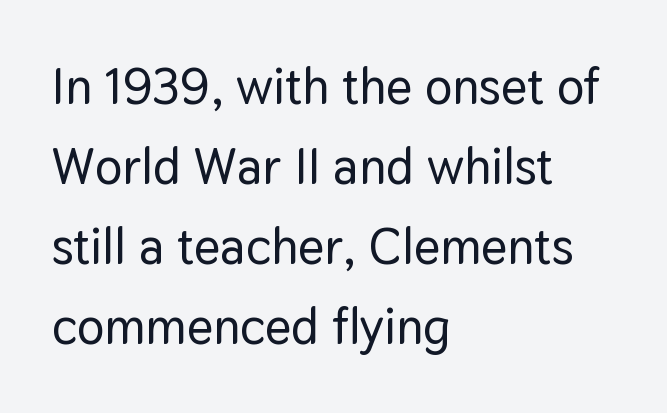
Visually the block forms a straight wall on the left and a jagged coastline on the right. In terms of letterform style, serifs are entirely absent. The line-height multiplier appears to be the usual default. The type sits square on the baseline with zero lean. Between one letter and the next there's only the usual sliver of space. Lines of text with bare space underneath.
